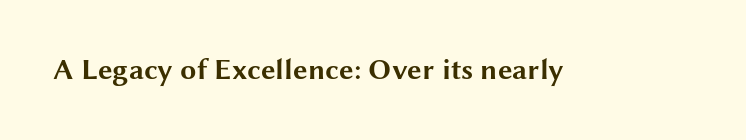
The image shows 29 px bold, wide sans-serif type, upright; set normal letter spacing, not underlined; medium stroke contrast and a medium x-height.
